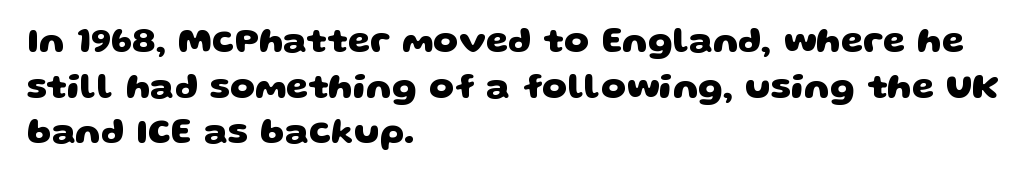
Q: Is the text bold? A: Yes.
Q: Is the typeface a serif or a sans-serif typeface? A: Sans-serif.
Q: Is the text underlined? A: No.
Q: How is the paragraph aligned? A: Left-aligned.
Q: Is the spacing between letters normal or unusually wide? A: Normal.
Q: Is the spacing between lines tight, normal or loose? A: Normal.
Q: Width (condensed, normal, or wide)? A: Wide.
Q: Stroke contrast? A: Low.
Q: x-height? A: Large.
Q: Monospaced? A: No.
